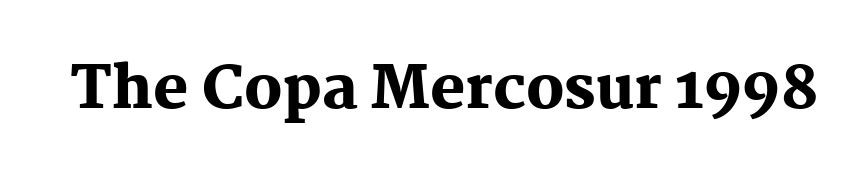
The image shows 59 px heavy serif type, upright; set normal letter spacing, not underlined; medium stroke contrast and a medium x-height.
